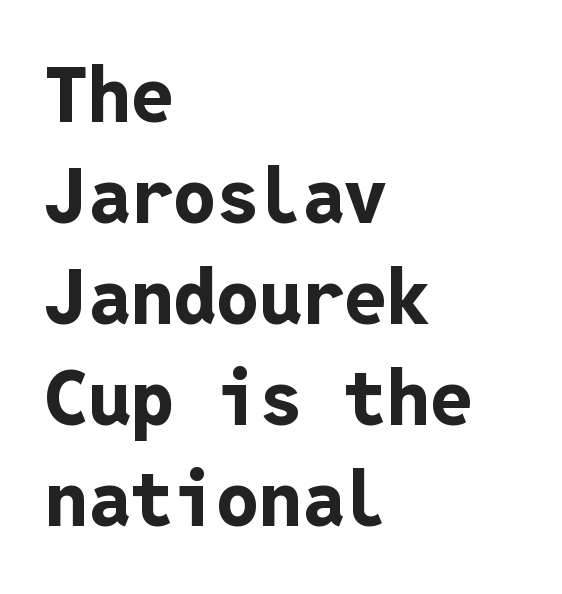
Q: Is the text bold? A: Yes.
Q: Is the text italic (slanted)? A: No, it is upright.
Q: Is the typeface a serif or a sans-serif typeface? A: Sans-serif.
Q: Is the text underlined? A: No.
Q: How is the paragraph aligned? A: Left-aligned.
Q: Is the spacing between letters normal or unusually wide? A: Normal.
Q: Is the spacing between lines tight, normal or loose? A: Normal.
Q: Width (condensed, normal, or wide)? A: Normal.
Q: Stroke contrast? A: Low.
Q: x-height? A: Medium.
Q: Monospaced? A: Yes.
